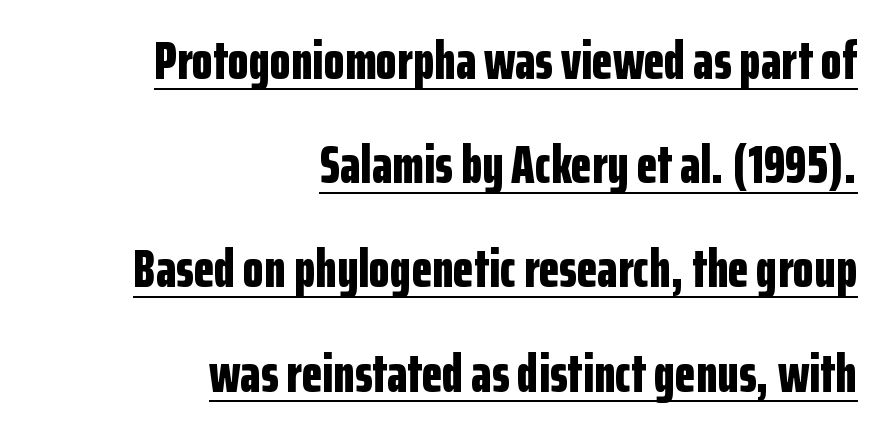
The image shows 54 px bold, condensed sans-serif type, upright; set right-aligned, loose line spacing (1.93x), normal letter spacing, underlined; low stroke contrast and a medium x-height.
